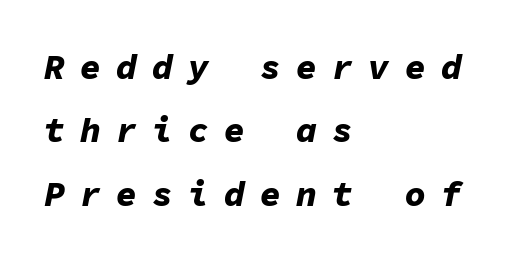
{"italic": "yes", "lean": "right", "slant_degrees": 11, "bold": "yes", "weight": "bold", "width": "normal", "stroke_contrast": "low", "x_height": "medium", "monospaced": "yes", "underline": "no", "align": "left", "line_spacing_ratio": 1.81, "letter_spacing": "wide", "letter_spacing_em": 0.43, "glyph_px": 35}
